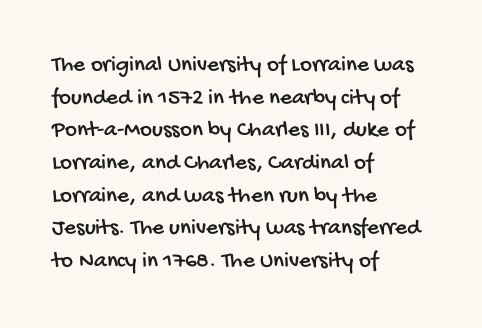
Is the block centered? No — it sits flush against the left margin. Check under the words: just untouched page. What's the leading like? Ordinary, nothing unusual. Inter-character spacing is left at the font's built-in metrics.
